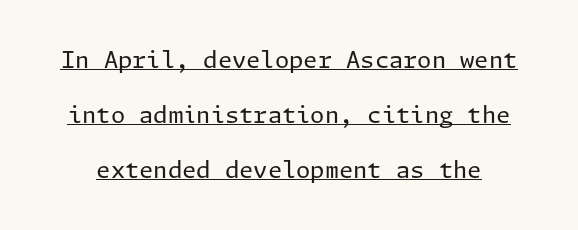
{"italic": "no", "bold": "no", "underline": "yes", "line_spacing": "loose", "line_spacing_ratio": 2.4, "letter_spacing": "normal", "letter_spacing_em": 0.0, "glyph_px": 23}
